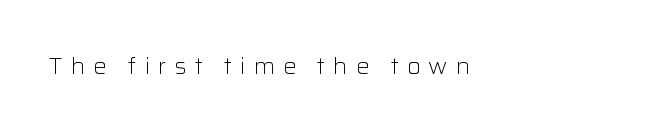
Only glyphs here, with clear space below each row. No extra ink here — the face is not bold. Letter spacing: wide. The typography opts for an upright posture over an oblique one.
